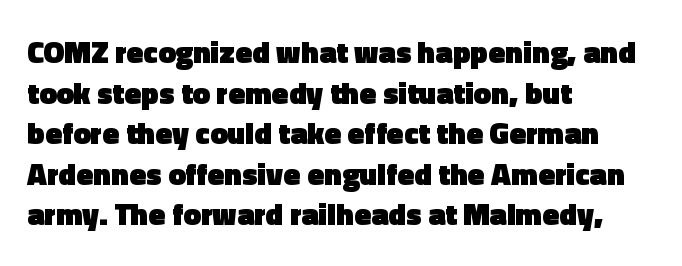
{"serif": "no", "italic": "no", "bold": "yes", "weight": "heavy", "width": "normal", "x_height": "medium", "monospaced": "no", "underline": "no", "align": "left", "line_spacing": "normal", "line_spacing_ratio": 1.31, "letter_spacing": "normal", "letter_spacing_em": 0.0, "glyph_px": 31}
